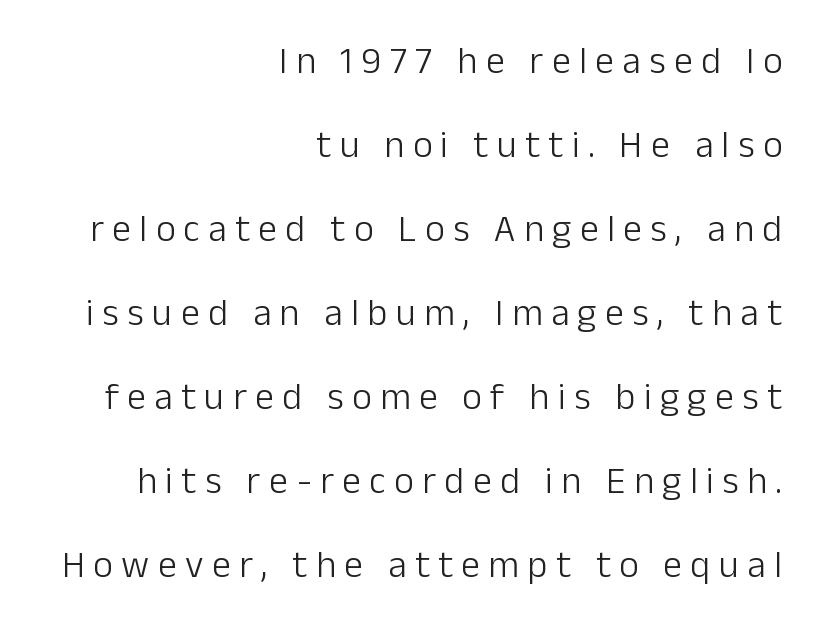
On a weight scale, this lands at 450 or below. Varying glyph widths throughout — classic text-font behaviour. Bare-footed words on every line. You can tell from the bare stems that sans-serif type was used. Reading down the column, the eye jumps a long way to each next line. Spacing between characters has been opened up far beyond the box default.
